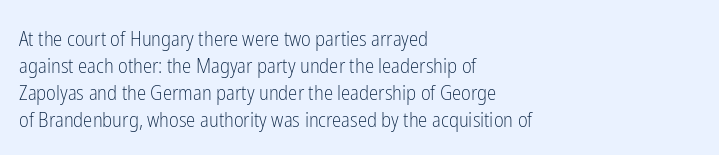
The image shows 21 px text type, upright; set left-aligned, normal line spacing (1.29x), normal letter spacing, not underlined.
